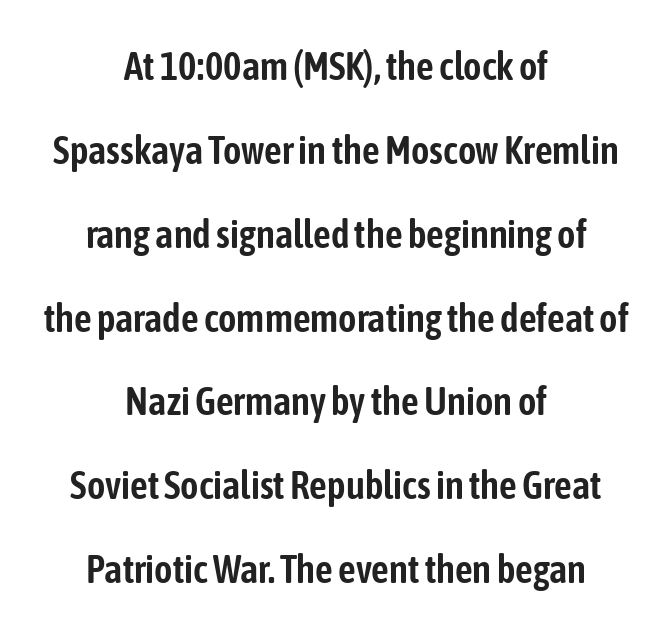
Character widths vary here, with narrow letters taking less room than wide ones. Typeset on center — no edge is straight. Descenders hang freely into open space. Letterform terminals end flat and unadorned throughout the passage.
